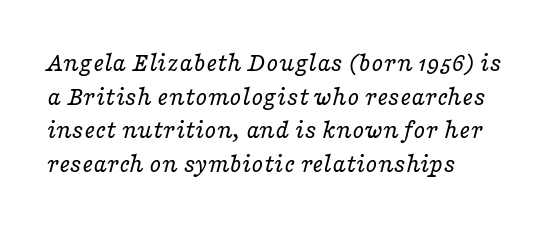
Q: Is the text bold? A: No.
Q: Is the text italic (slanted)? A: Yes, it leans right by about 16 degrees.
Q: Is the text underlined? A: No.
Q: How is the paragraph aligned? A: Left-aligned.
Q: Is the spacing between letters normal or unusually wide? A: Normal.
Q: Is the spacing between lines tight, normal or loose? A: Normal.
